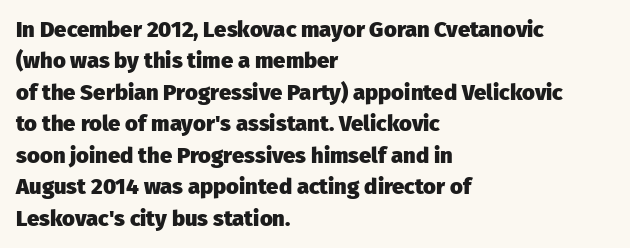
The image shows 22 px bold type, upright; set left-aligned, normal line spacing (1.43x), normal letter spacing, not underlined.
